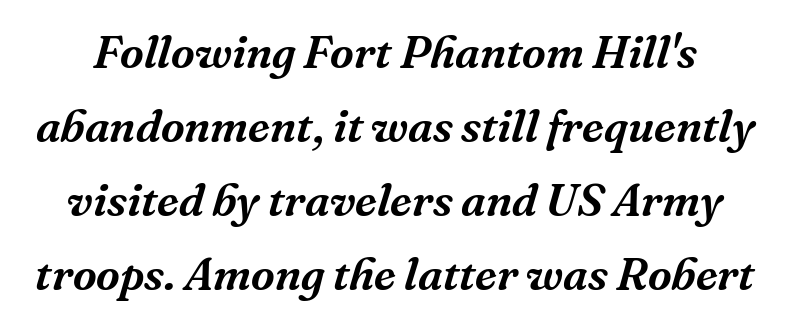
Old-style or modern, the face here clearly has serifs. What's the leading like? Ordinary, nothing unusual. The lettering tilts uniformly, giving the passage an italic look. Here the designer chose a conventional face with non-uniform glyph widths. Each row of text sits above clean, open space.
